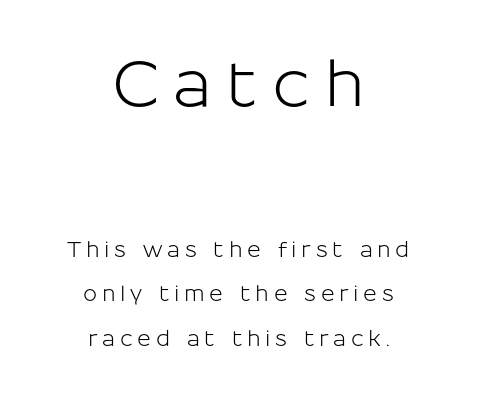
{"serif": "no", "italic": "no", "width": "normal", "stroke_contrast": "low", "x_height": "medium", "monospaced": "no", "underline": "no", "align": "center", "line_spacing": "loose", "line_spacing_ratio": 2.13, "letter_spacing": "wide", "letter_spacing_em": 0.22, "larger_block": "first", "size_ratio": 3.0, "glyph_px": 63}
